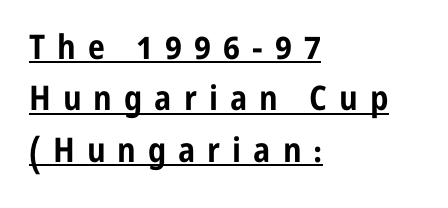
Q: Is the text bold? A: Yes.
Q: Is the text italic (slanted)? A: No, it is upright.
Q: Is the typeface a serif or a sans-serif typeface? A: Sans-serif.
Q: Is the text underlined? A: Yes.
Q: How is the paragraph aligned? A: Left-aligned.
Q: Is the spacing between letters normal or unusually wide? A: Unusually wide.
Q: Is the spacing between lines tight, normal or loose? A: Normal.
Q: Width (condensed, normal, or wide)? A: Condensed.
Q: Stroke contrast? A: Low.
Q: x-height? A: Medium.
Q: Monospaced? A: No.
